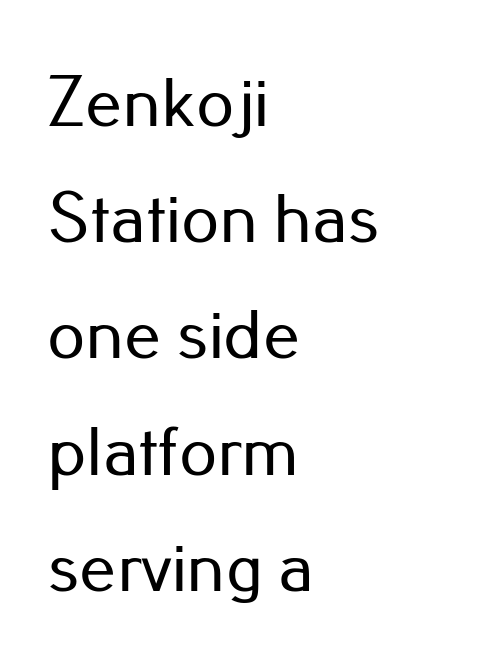
This sample has the flowing, uneven cadence of proportional lettering. A bare baseline throughout the passage. Quick note: not italic, upright. This block has exactly the height ordinary leading produces.
